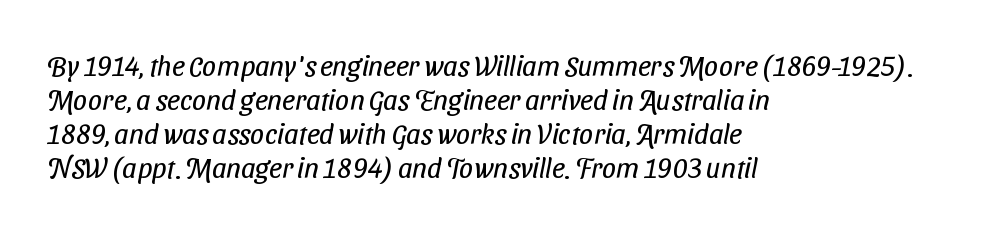
Q: Is the text bold? A: No.
Q: Is the typeface a serif or a sans-serif typeface? A: Sans-serif.
Q: Is the text underlined? A: No.
Q: How is the paragraph aligned? A: Left-aligned.
Q: Is the spacing between letters normal or unusually wide? A: Normal.
Q: Width (condensed, normal, or wide)? A: Condensed.
Q: Stroke contrast? A: Low.
Q: x-height? A: Medium.
Q: Monospaced? A: No.
